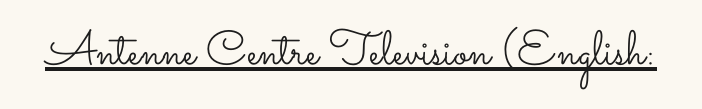
Q: Is the text bold? A: No.
Q: Is the text italic (slanted)? A: Yes.
Q: Is the text underlined? A: Yes.
Q: Is the spacing between letters normal or unusually wide? A: Normal.
Q: Width (condensed, normal, or wide)? A: Wide.
Q: Stroke contrast? A: Low.
Q: x-height? A: Small.
Q: Monospaced? A: No.
